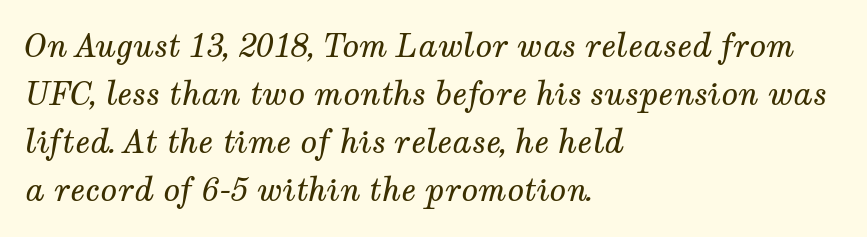
{"serif": "yes", "italic": "yes", "lean": "right", "slant_degrees": 12, "bold": "no", "weight": "regular", "width": "normal", "stroke_contrast": "medium", "x_height": "medium", "monospaced": "no", "underline": "no", "align": "left", "line_spacing": "normal", "line_spacing_ratio": 1.55, "letter_spacing": "normal", "letter_spacing_em": 0.0, "glyph_px": 31}
